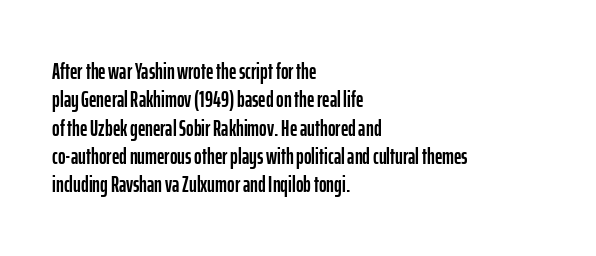
Q: Is the text italic (slanted)? A: No, it is upright.
Q: Is the text underlined? A: No.
Q: How is the paragraph aligned? A: Left-aligned.
Q: Is the spacing between letters normal or unusually wide? A: Normal.
